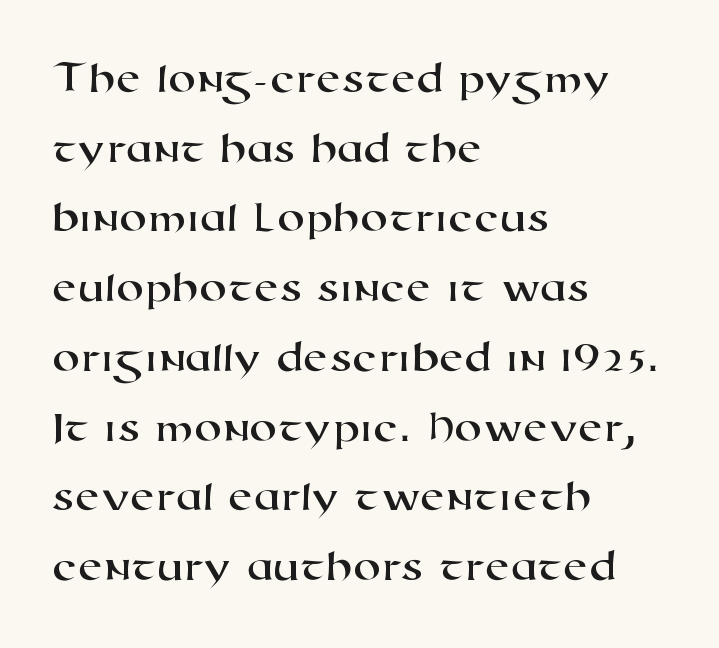
Q: Is the typeface a serif or a sans-serif typeface? A: Sans-serif.
Q: Is the text underlined? A: No.
Q: How is the paragraph aligned? A: Left-aligned.
Q: Is the spacing between letters normal or unusually wide? A: Normal.
Q: Is the spacing between lines tight, normal or loose? A: Normal.
Q: Width (condensed, normal, or wide)? A: Wide.
Q: Stroke contrast? A: High.
Q: x-height? A: Medium.
Q: Monospaced? A: No.
